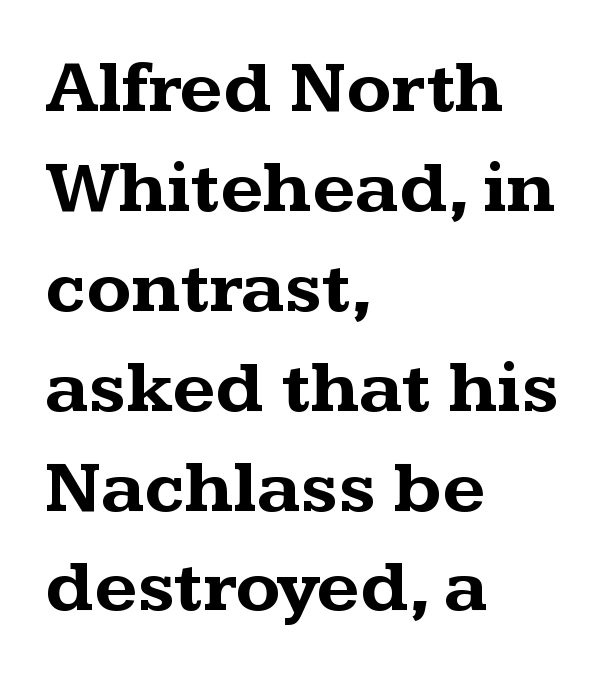
Examine the stroke ends and you'll spot serifs. Baseline-to-baseline distance is the conventional proportion of letter height. If you drew a ruler down the left edge, every line would touch it. What stands out about the letter spacing? Nothing — it is the standard amount. When letters stand straight like this, we call the style roman or upright. Descenders hang freely into open space.
